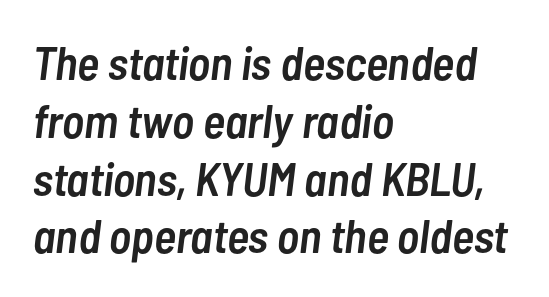
A bit beefed up — I'd call it semibold rather than bold. Note the varied advance widths — an 'i' is clearly narrower than an 'm'. The words here are not underlined. Emphasis-style slanted type is in use. Compared with a centered layout, this one pins lines to the left instead. Short note: letters normally spaced.
